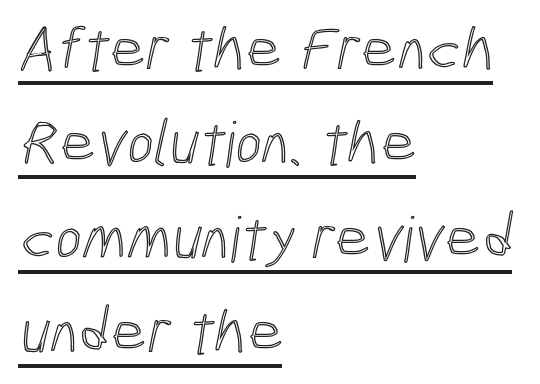
Default kerning and tracking; the words read as compact shapes. The ragged edge is on the right, which tells us the setting is flush left. Each letter keeps its own natural width here, so spacing adapts to shape. Horizontal bands of white between lines are of average thickness.
